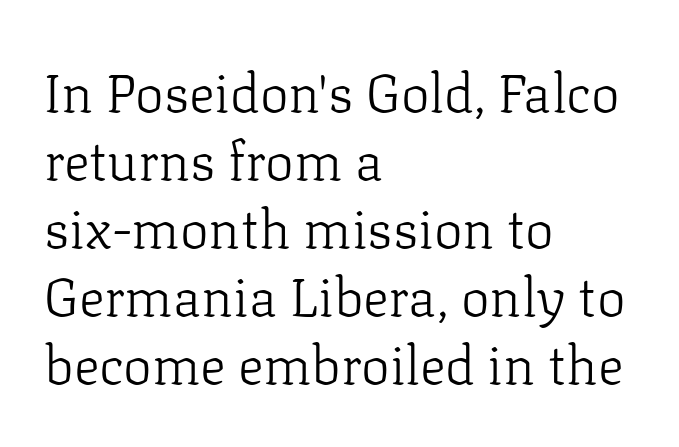
The image shows 54 px light serif type, upright; set left-aligned, normal line spacing (1.26x), normal letter spacing, not underlined; low stroke contrast and a medium x-height.
